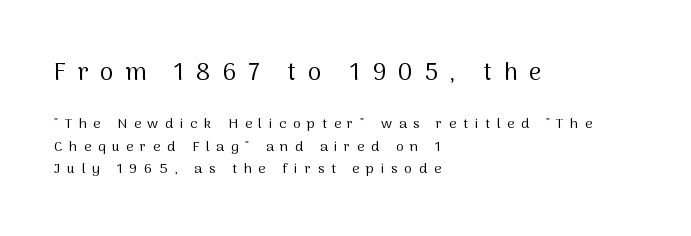
{"italic": "no", "bold": "no", "underline": "no", "align": "left", "line_spacing": "normal", "line_spacing_ratio": 1.62, "letter_spacing": "wide", "letter_spacing_em": 0.48, "larger_block": "first", "size_ratio": 1.71, "glyph_px": 24}
